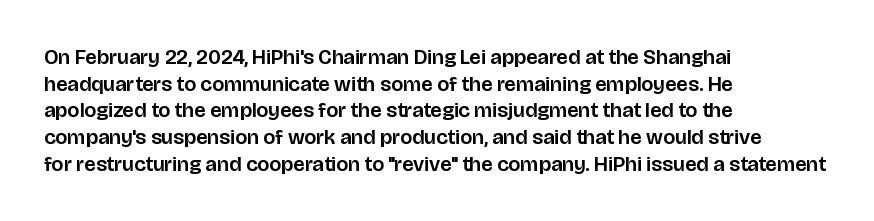
{"italic": "no", "underline": "no", "align": "left", "line_spacing": "normal", "line_spacing_ratio": 1.27, "letter_spacing": "normal", "letter_spacing_em": 0.0, "glyph_px": 21}
